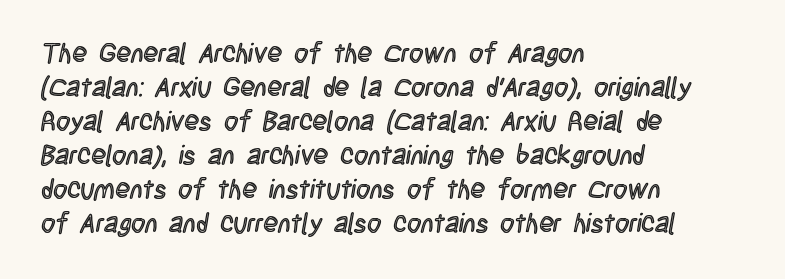
Q: Is the text italic (slanted)? A: Yes.
Q: Is the text underlined? A: No.
Q: How is the paragraph aligned? A: Left-aligned.
Q: Is the spacing between letters normal or unusually wide? A: Normal.
Q: Is the spacing between lines tight, normal or loose? A: Normal.
